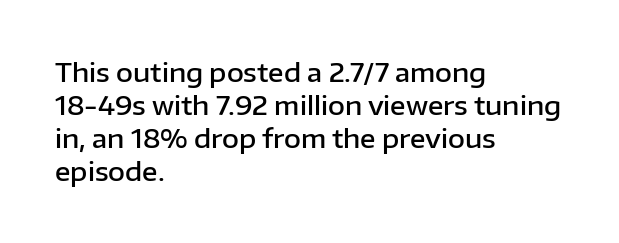
The space beneath each line is pristine and unruled. Notice how the stems are strictly vertical — no italics here. Weight: semibold (demi). Is the letter spacing exaggerated? No — it looks like the ordinary default. The line-height multiplier appears to be the usual default. Short and long lines alike share a common starting point at left.
